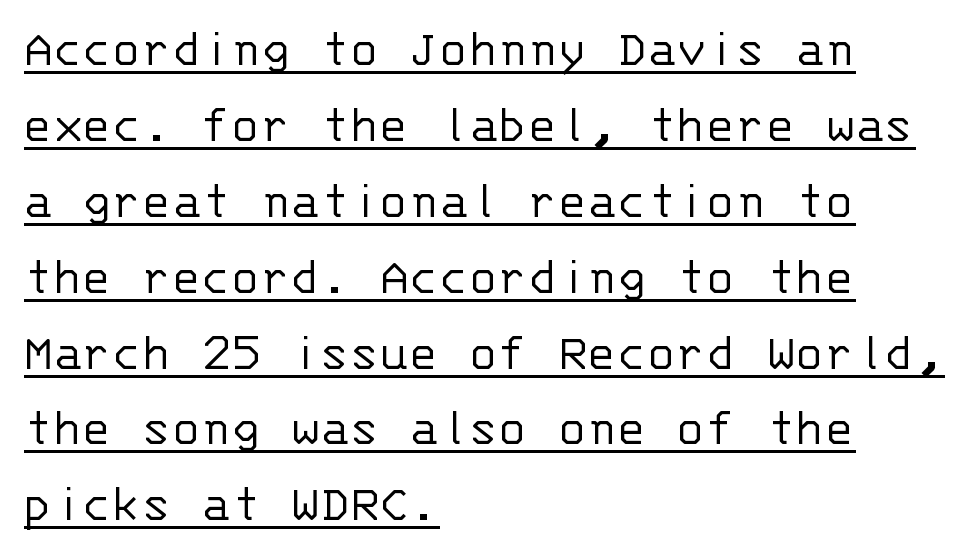
Q: Is the text bold? A: No.
Q: Is the text italic (slanted)? A: No, it is upright.
Q: Is the typeface a serif or a sans-serif typeface? A: Sans-serif.
Q: Is the text underlined? A: Yes.
Q: How is the paragraph aligned? A: Left-aligned.
Q: Is the spacing between letters normal or unusually wide? A: Normal.
Q: Is the spacing between lines tight, normal or loose? A: Normal.
Q: Width (condensed, normal, or wide)? A: Normal.
Q: Stroke contrast? A: Low.
Q: x-height? A: Large.
Q: Monospaced? A: Yes.
